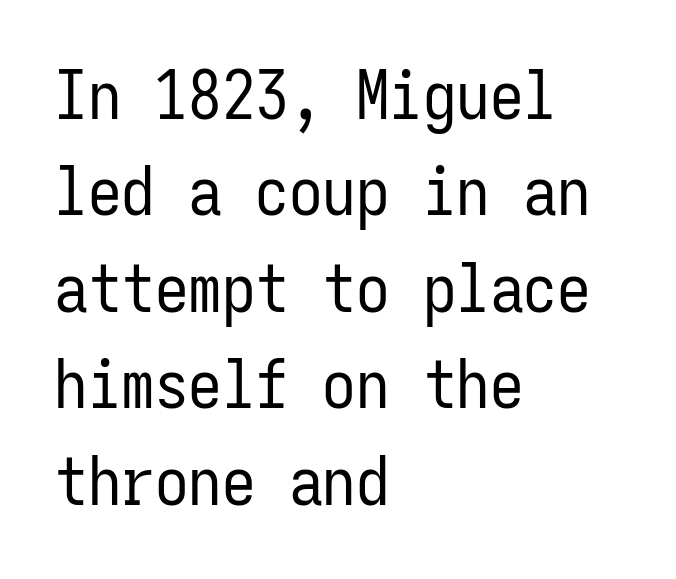
Is this a sans? Yes — the strokes have no serifs. Casual observation: everything's shoved over to the left. Compared with typical paragraphs, the rows here are spaced about the same. The letters march in equal steps, a hallmark of fixed-pitch type. Caption: face not bold, strokes unweighted. If you drew a line through each stem, it would be perfectly vertical.
